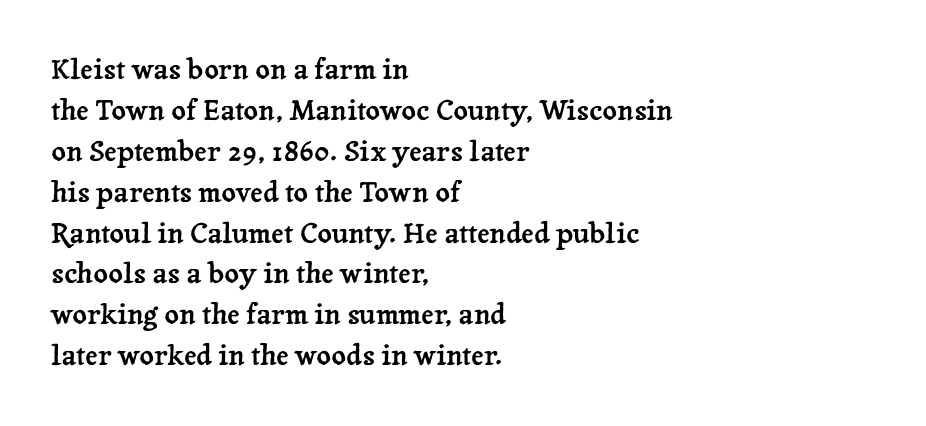
The image shows 28 px serif type, upright; set left-aligned, normal line spacing (1.46x), normal letter spacing, not underlined; low stroke contrast and a medium x-height.
